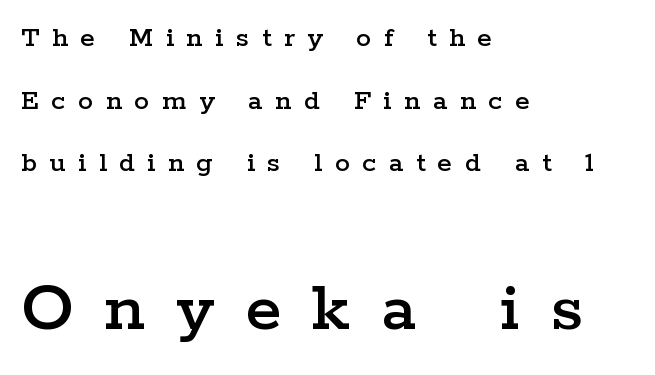
{"serif": "yes", "italic": "no", "width": "wide", "stroke_contrast": "low", "x_height": "medium", "monospaced": "no", "underline": "no", "align": "left", "line_spacing": "loose", "line_spacing_ratio": 2.09, "letter_spacing": "wide", "letter_spacing_em": 0.42, "larger_block": "second", "size_ratio": 2.47, "glyph_px": 74}
